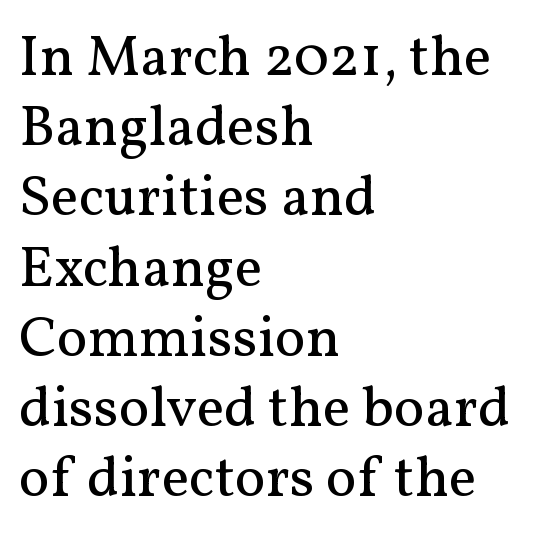
Notice how the passage keeps a crisp vertical edge on the left only. Type without underlining. A typesetter would call this proportional, since set widths differ per character. These glyphs show unthickened strokes, regular width or finer. Italic? Not at all — the glyphs are vertical.
